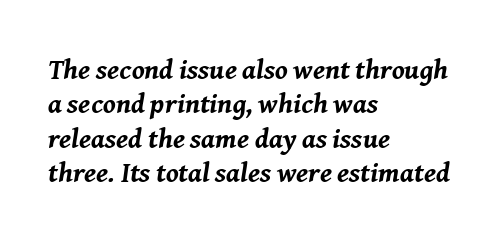
{"italic": "yes", "lean": "right", "slant_degrees": 8, "bold": "yes", "weight": "bold", "width": "normal", "stroke_contrast": "medium", "x_height": "medium", "monospaced": "no", "underline": "no", "align": "left", "line_spacing_ratio": 1.23, "letter_spacing": "normal", "letter_spacing_em": 0.0, "glyph_px": 28}
